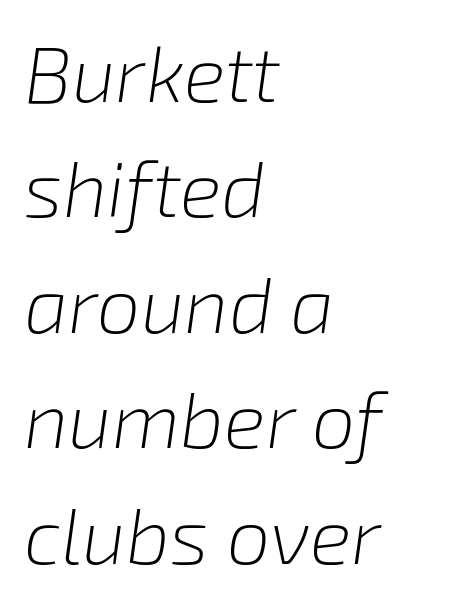
The image shows 78 px light type, italic (leaning right); set left-aligned, normal line spacing (1.48x), normal letter spacing, not underlined; low stroke contrast and a medium x-height.
